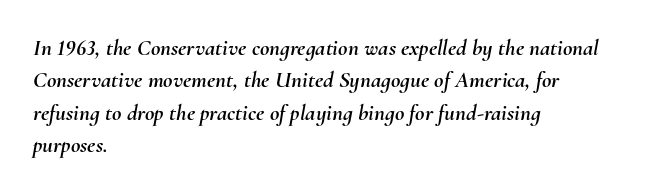
{"italic": "yes", "lean": "right", "slant_degrees": 10, "underline": "no", "align": "left", "line_spacing": "normal", "line_spacing_ratio": 1.41, "letter_spacing": "normal", "letter_spacing_em": 0.0, "glyph_px": 23}
